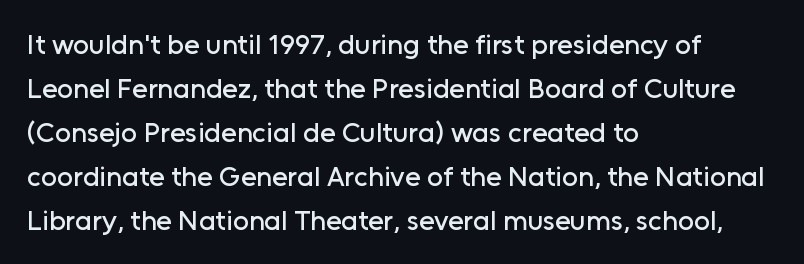
{"serif": "no", "italic": "no", "width": "normal", "stroke_contrast": "low", "x_height": "medium", "monospaced": "no", "underline": "no", "align": "left", "line_spacing": "normal", "line_spacing_ratio": 1.57, "letter_spacing": "normal", "letter_spacing_em": 0.0, "glyph_px": 28}
